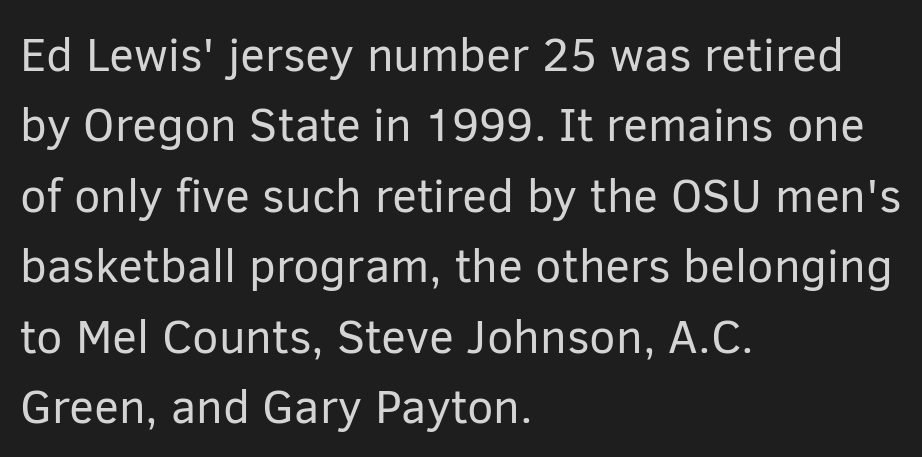
Q: Is the text bold? A: No.
Q: Is the text italic (slanted)? A: No, it is upright.
Q: Is the typeface a serif or a sans-serif typeface? A: Sans-serif.
Q: Is the text underlined? A: No.
Q: How is the paragraph aligned? A: Left-aligned.
Q: Is the spacing between letters normal or unusually wide? A: Normal.
Q: Is the spacing between lines tight, normal or loose? A: Normal.
Q: Width (condensed, normal, or wide)? A: Normal.
Q: Stroke contrast? A: Low.
Q: x-height? A: Medium.
Q: Monospaced? A: No.
